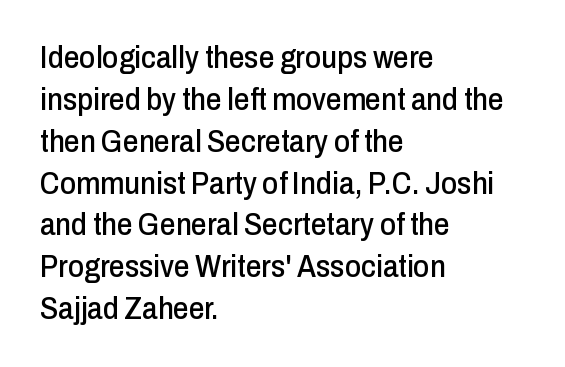
Q: Is the text italic (slanted)? A: No, it is upright.
Q: Is the typeface a serif or a sans-serif typeface? A: Sans-serif.
Q: Is the text underlined? A: No.
Q: How is the paragraph aligned? A: Left-aligned.
Q: Is the spacing between letters normal or unusually wide? A: Normal.
Q: Is the spacing between lines tight, normal or loose? A: Normal.
Q: Width (condensed, normal, or wide)? A: Condensed.
Q: Stroke contrast? A: Low.
Q: x-height? A: Medium.
Q: Monospaced? A: No.
